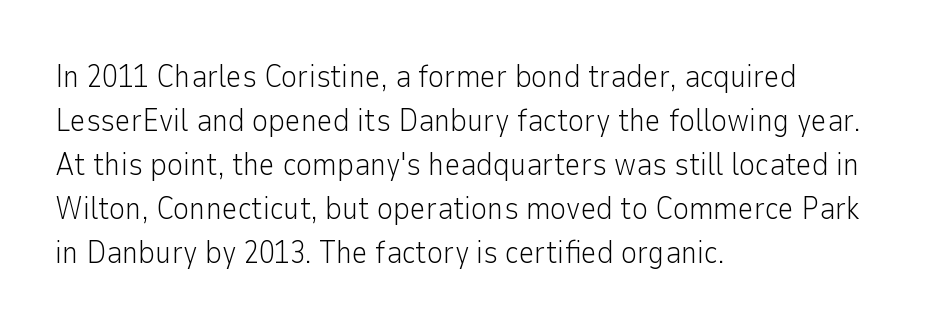
Q: Is the text bold? A: No.
Q: Is the text italic (slanted)? A: No, it is upright.
Q: Is the typeface a serif or a sans-serif typeface? A: Sans-serif.
Q: Is the text underlined? A: No.
Q: How is the paragraph aligned? A: Left-aligned.
Q: Is the spacing between letters normal or unusually wide? A: Normal.
Q: Is the spacing between lines tight, normal or loose? A: Normal.
Q: Width (condensed, normal, or wide)? A: Normal.
Q: Stroke contrast? A: Low.
Q: x-height? A: Medium.
Q: Monospaced? A: No.
